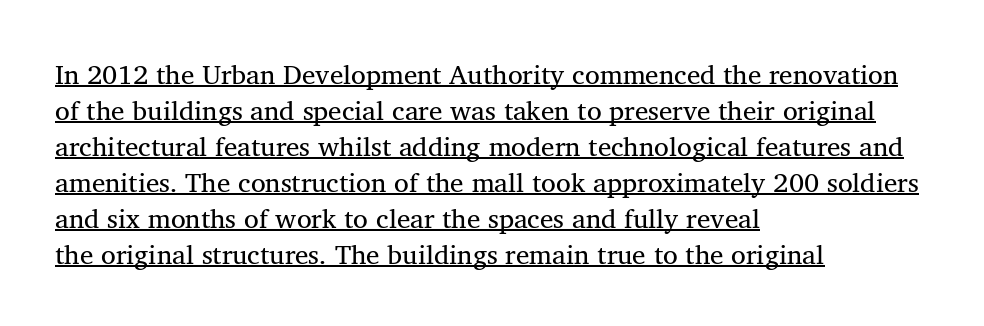
The image shows 27 px text type, upright; set left-aligned, normal line spacing (1.33x), normal letter spacing, underlined.
